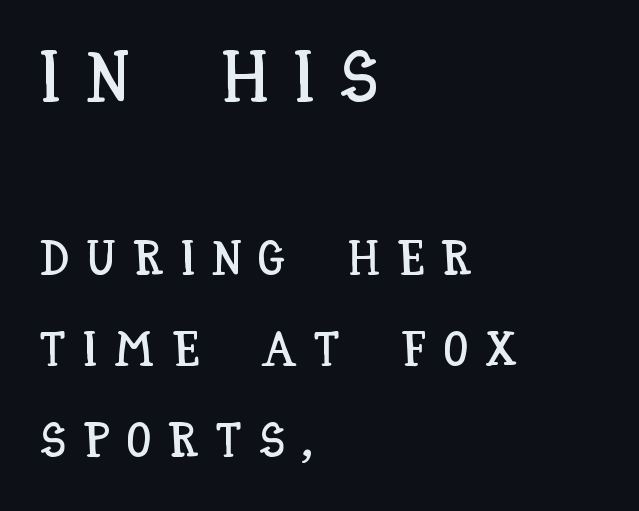
{"italic": "no", "width": "condensed", "stroke_contrast": "low", "x_height": "large", "monospaced": "no", "underline": "no", "align": "left", "line_spacing_ratio": 1.85, "letter_spacing": "wide", "letter_spacing_em": 0.35, "larger_block": "first", "size_ratio": 1.49, "glyph_px": 73}
